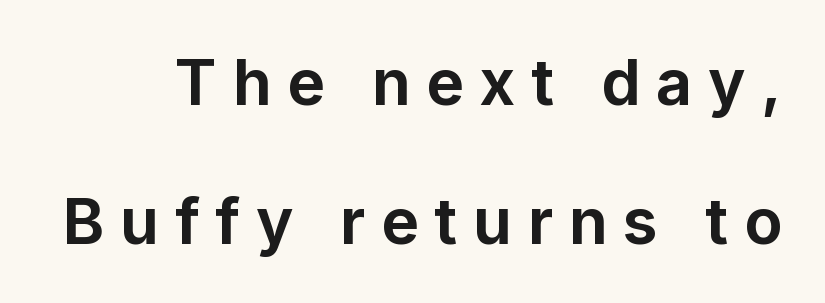
The image shows 63 px bold sans-serif type, upright; set loose line spacing (2.2x), unusually wide letter spacing (+0.25 em), not underlined; low stroke contrast and a medium x-height.
